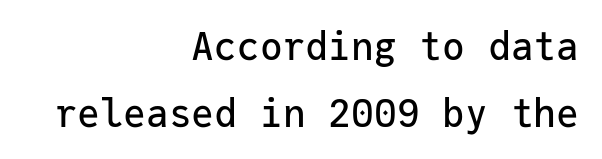
The image shows 38 px sans-serif type, upright, monospaced; set right-aligned, line spacing 1.76x, normal letter spacing, not underlined; low stroke contrast and a medium x-height.
